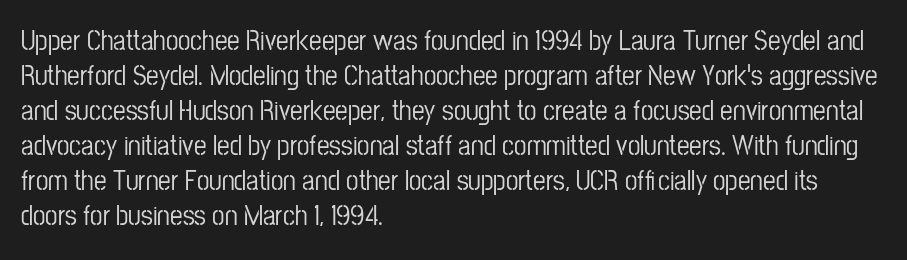
Examine the stroke ends and you'll find no serifs. Posture: vertical. The gap between lines stays unmarked. Caption: multi-line text, flush left, ragged right. Here the designer chose a conventional face with non-uniform glyph widths.
